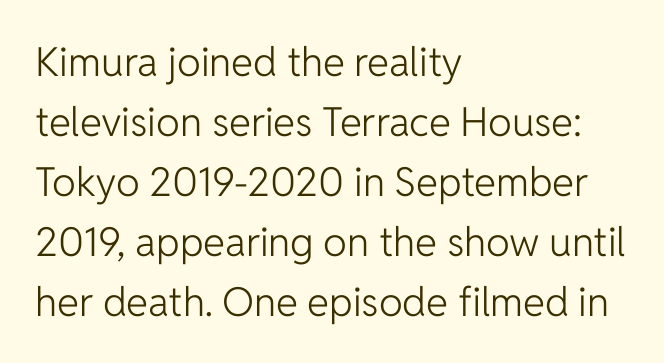
Q: Is the text bold? A: No.
Q: Is the text italic (slanted)? A: No, it is upright.
Q: Is the typeface a serif or a sans-serif typeface? A: Sans-serif.
Q: Is the text underlined? A: No.
Q: How is the paragraph aligned? A: Left-aligned.
Q: Is the spacing between letters normal or unusually wide? A: Normal.
Q: Is the spacing between lines tight, normal or loose? A: Normal.
Q: Width (condensed, normal, or wide)? A: Normal.
Q: Stroke contrast? A: Low.
Q: x-height? A: Medium.
Q: Monospaced? A: No.
